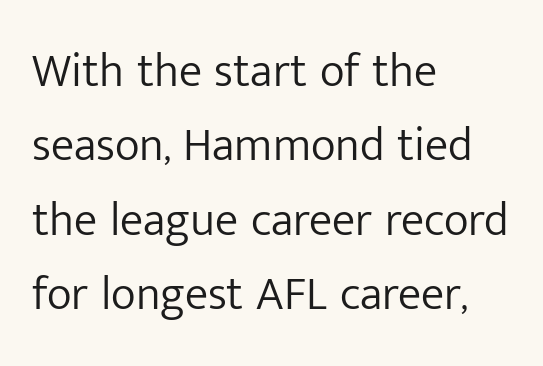
The font family rendered here belongs to the sans-serif group. Counters stay open thanks to moderate or lighter strokes. The typography opts for an upright posture over an oblique one. Spacing verdict: proportional, widths tailored to each character.
